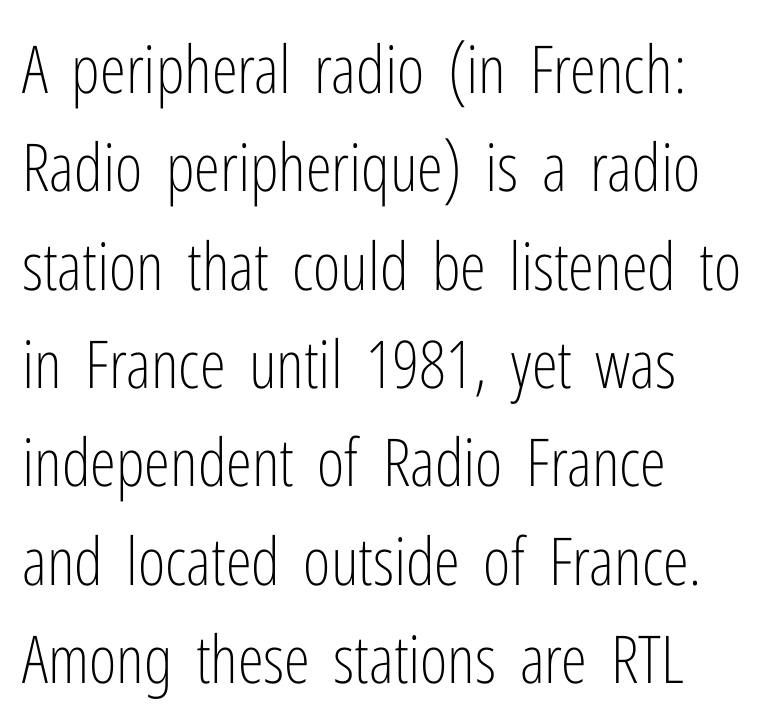
The image shows 66 px light, condensed sans-serif type, upright; set left-aligned, normal line spacing (1.49x), normal letter spacing, not underlined; low stroke contrast and a medium x-height.
